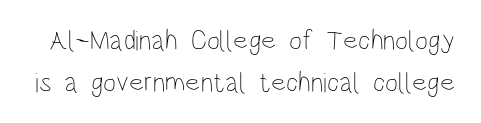
Q: Is the text bold? A: No.
Q: Is the text italic (slanted)? A: No, it is upright.
Q: Is the text underlined? A: No.
Q: Is the spacing between letters normal or unusually wide? A: Normal.
Q: Is the spacing between lines tight, normal or loose? A: Normal.
Q: Width (condensed, normal, or wide)? A: Condensed.
Q: Stroke contrast? A: Low.
Q: x-height? A: Large.
Q: Monospaced? A: No.
